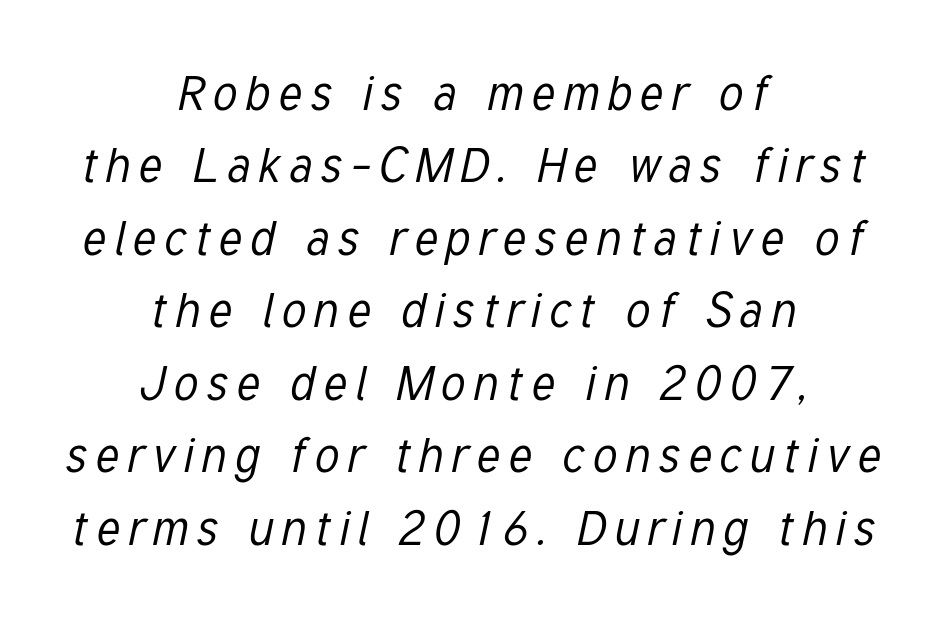
{"italic": "yes", "lean": "right", "slant_degrees": 12, "bold": "no", "weight": "regular", "width": "condensed", "stroke_contrast": "low", "x_height": "medium", "monospaced": "no", "underline": "no", "align": "center", "line_spacing": "normal", "line_spacing_ratio": 1.51, "glyph_px": 48}
